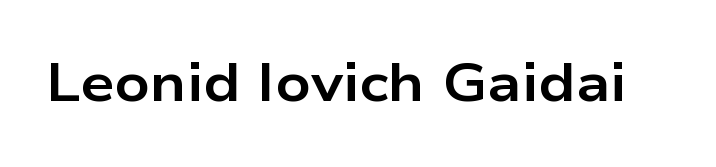
{"serif": "no", "italic": "no", "bold": "yes", "weight": "bold", "width": "wide", "stroke_contrast": "low", "x_height": "medium", "monospaced": "no", "underline": "no", "letter_spacing": "normal", "letter_spacing_em": 0.0, "glyph_px": 54}
